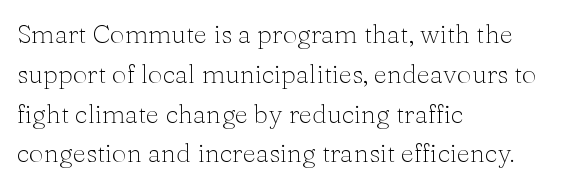
The image shows 26 px text type, upright; set left-aligned, normal line spacing (1.53x), normal letter spacing, not underlined.
